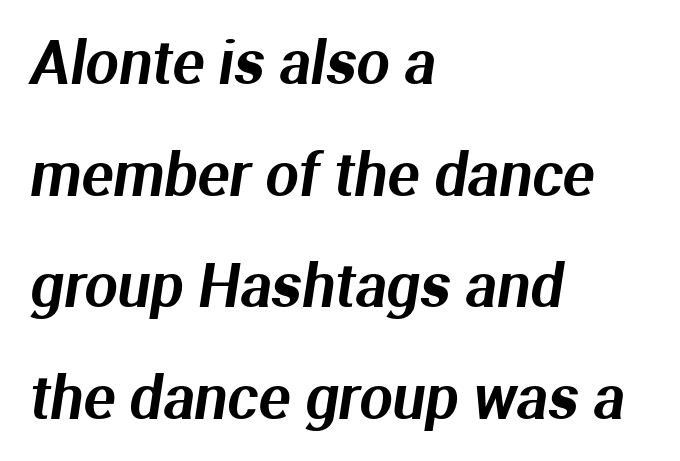
Any mark beneath the type? The region is blank. The face used here is proportionally spaced, like ordinary book or web type. The rendering keeps characters at their native spacing. Note: no serifs on the glyphs. Short and long lines alike share a common starting point at left.
